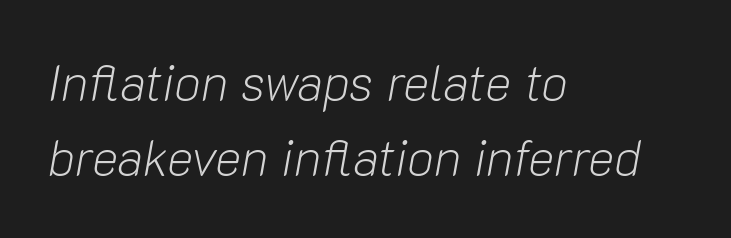
{"italic": "yes", "lean": "right", "slant_degrees": 10, "bold": "no", "weight": "light", "width": "normal", "stroke_contrast": "low", "x_height": "medium", "monospaced": "no", "underline": "no", "align": "left", "line_spacing": "normal", "line_spacing_ratio": 1.51, "letter_spacing": "normal", "letter_spacing_em": 0.0, "glyph_px": 50}
